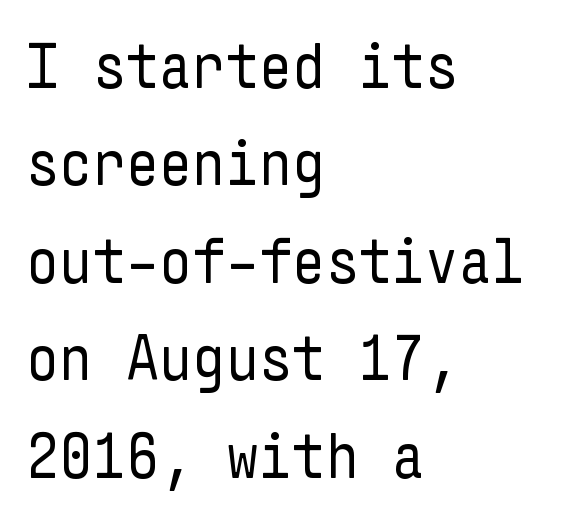
Letterform terminals end flat and unadorned throughout the passage. The weight tops out at a normal text grade. The passage shown stacks its lines at a standard gap. The paragraph has a hard left edge and a soft right edge.
